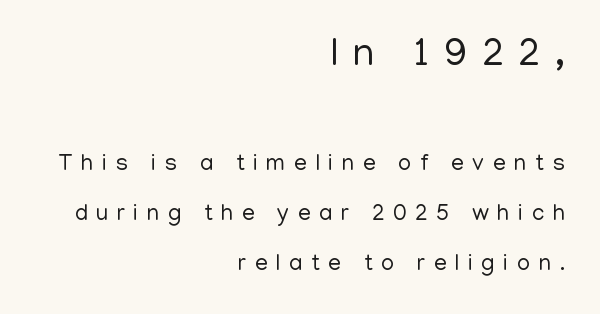
{"serif": "no", "italic": "no", "bold": "no", "weight": "regular", "width": "normal", "stroke_contrast": "low", "x_height": "medium", "monospaced": "no", "underline": "no", "align": "right", "line_spacing": "loose", "line_spacing_ratio": 2.16, "letter_spacing": "wide", "letter_spacing_em": 0.37, "larger_block": "first", "size_ratio": 1.74, "glyph_px": 40}
